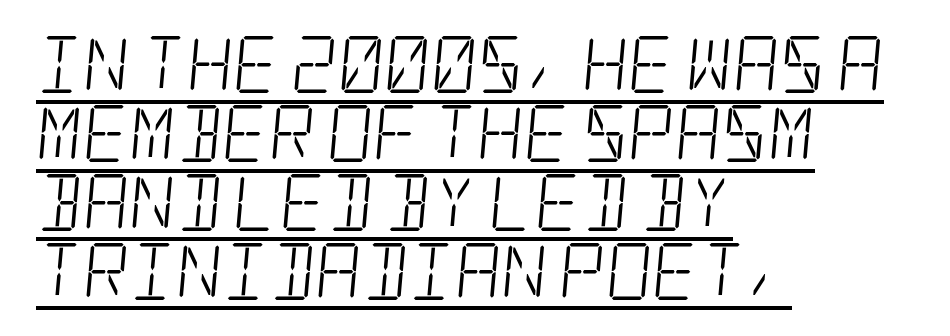
{"serif": "yes", "bold": "no", "weight": "light", "width": "condensed", "stroke_contrast": "low", "x_height": "large", "underline": "yes", "align": "left", "line_spacing_ratio": 1.21, "letter_spacing": "normal", "letter_spacing_em": 0.0, "glyph_px": 57}
